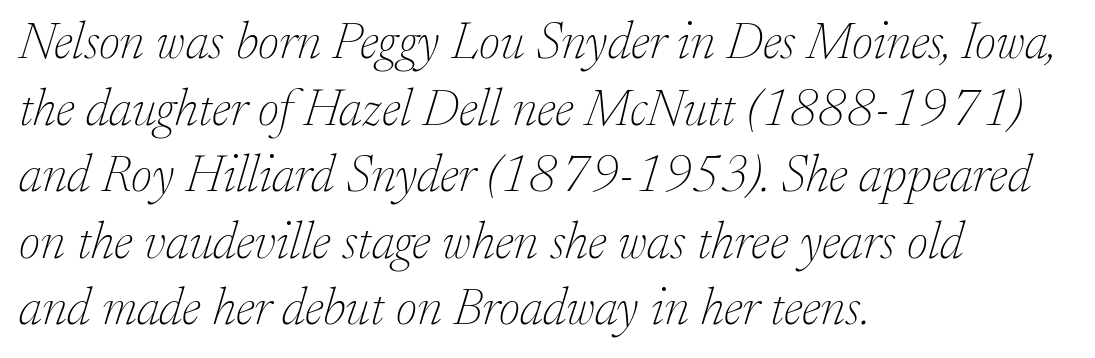
Proportional: the letters do not fall into vertical columns. How are the letters spaced? Ordinarily, with no added tracking. Glance below the letters and you will spot only blank space. Stroke terminals: seriffed. A quiet, ordinary-to-light weight characterises the typeface. Horizontal bands of white between lines are of average thickness.
